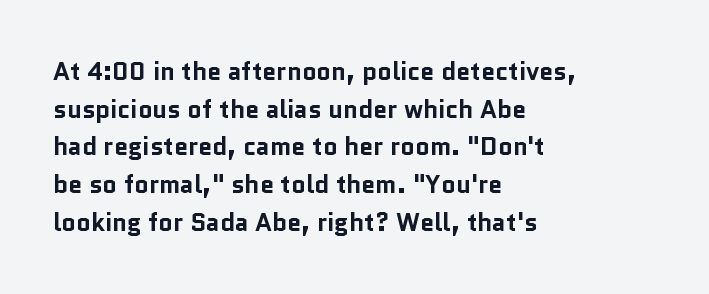
Students, note that the glyphs here touch the page at normal intervals. The vertical gap from one line to the next is medium. The lettering stays uniformly vertical, giving the passage a roman look. The lines are quadded left. Heft: maximum for text — a bold. Type without underlining.
